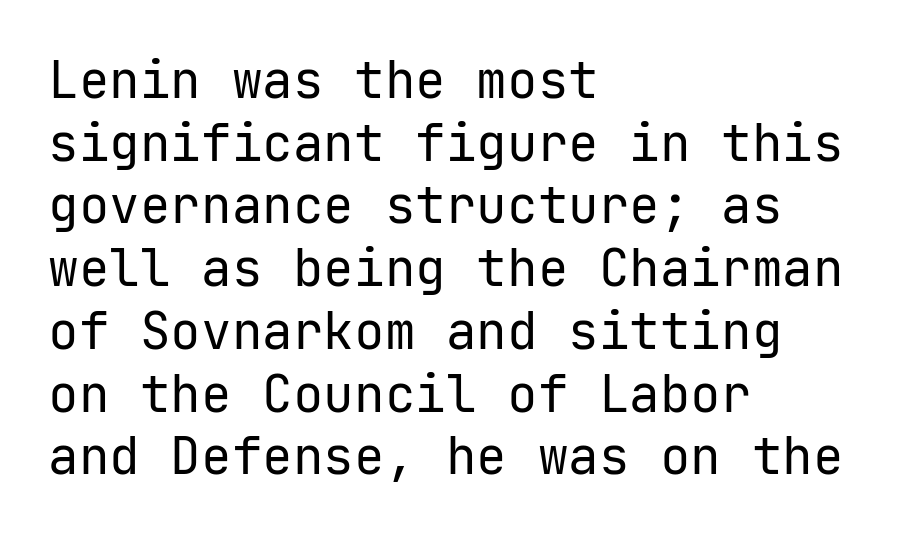
{"serif": "no", "italic": "no", "bold": "no", "weight": "regular", "width": "normal", "stroke_contrast": "low", "x_height": "medium", "monospaced": "yes", "underline": "no", "align": "left", "line_spacing_ratio": 1.23, "letter_spacing": "normal", "letter_spacing_em": 0.0, "glyph_px": 51}
